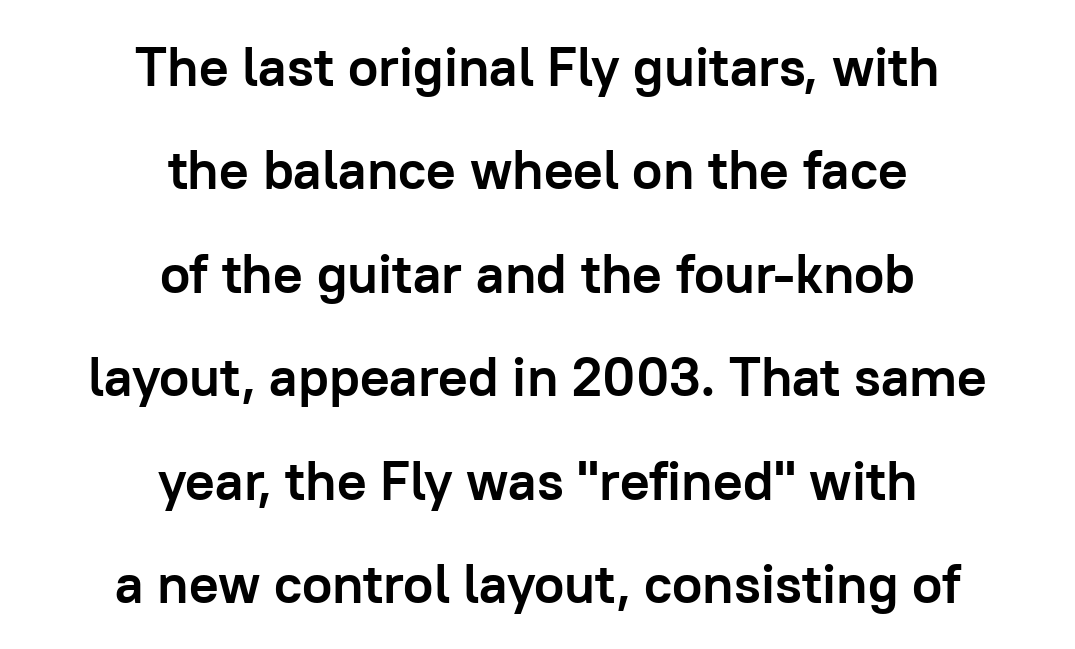
The image shows 55 px semibold sans-serif type, upright; set centered, line spacing 1.88x, normal letter spacing, not underlined; low stroke contrast and a medium x-height.
